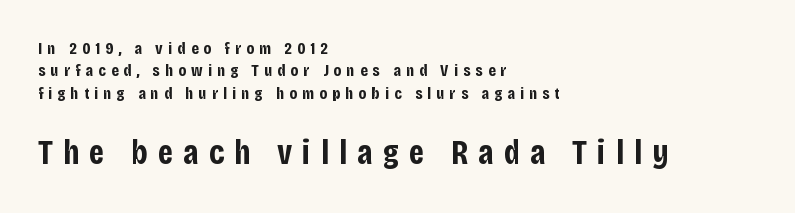
{"serif": "no", "italic": "no", "bold": "yes", "weight": "bold", "width": "condensed", "stroke_contrast": "low", "x_height": "large", "monospaced": "no", "underline": "no", "align": "left", "line_spacing": "normal", "line_spacing_ratio": 1.31, "letter_spacing": "wide", "letter_spacing_em": 0.3, "larger_block": "second", "size_ratio": 2.0, "glyph_px": 34}
